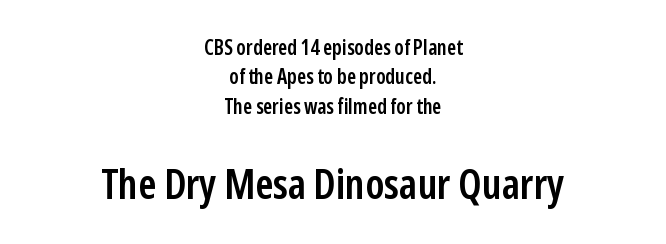
Q: Is the text bold? A: Semi-bold.
Q: Is the text italic (slanted)? A: No, it is upright.
Q: Is the typeface a serif or a sans-serif typeface? A: Sans-serif.
Q: Is the text underlined? A: No.
Q: How is the paragraph aligned? A: Centered.
Q: Is the spacing between letters normal or unusually wide? A: Normal.
Q: Is the spacing between lines tight, normal or loose? A: Normal.
Q: Which block of text is set in a larger size, the first (top) or the second (bottom)? A: The second (bottom) one.
Q: Width (condensed, normal, or wide)? A: Condensed.
Q: Stroke contrast? A: Low.
Q: x-height? A: Medium.
Q: Monospaced? A: No.
